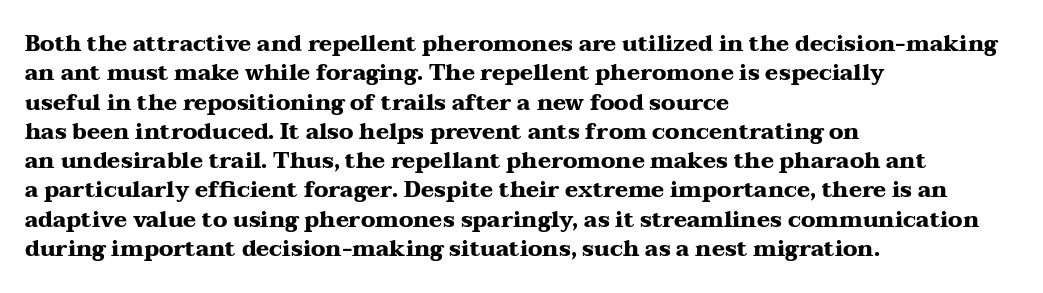
{"italic": "no", "bold": "yes", "underline": "no", "align": "left", "line_spacing": "normal", "line_spacing_ratio": 1.33, "letter_spacing": "normal", "letter_spacing_em": 0.0, "glyph_px": 22}
